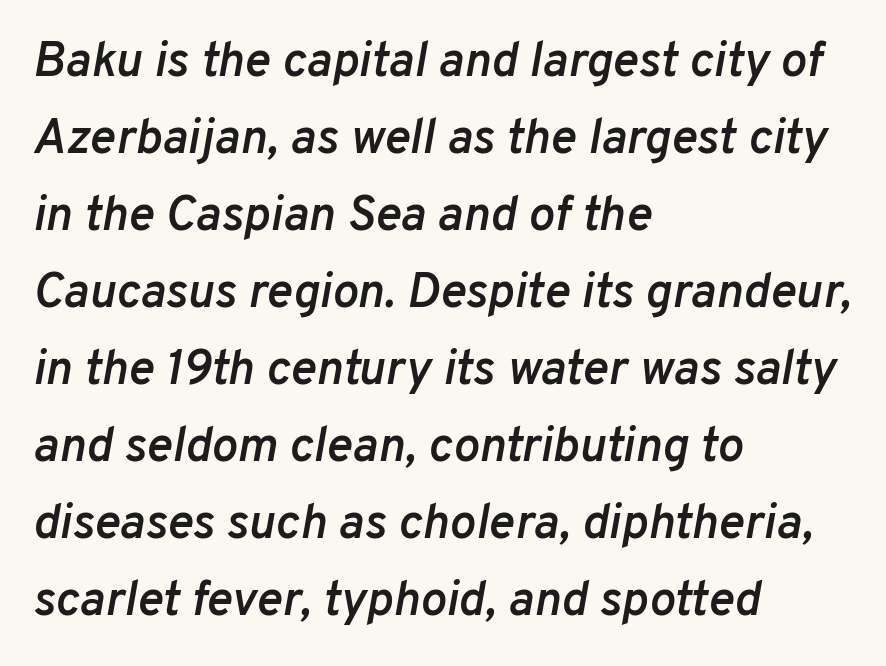
How are the letters spaced? Ordinarily, with no added tracking. Does the lettering tilt? It does — this is italic. The specimen omits any rule beneath the text block's lines. Leading: standard. These lines carry some extra weight — a demibold, not a full bold. Notice how the passage keeps a crisp vertical edge on the left only.
